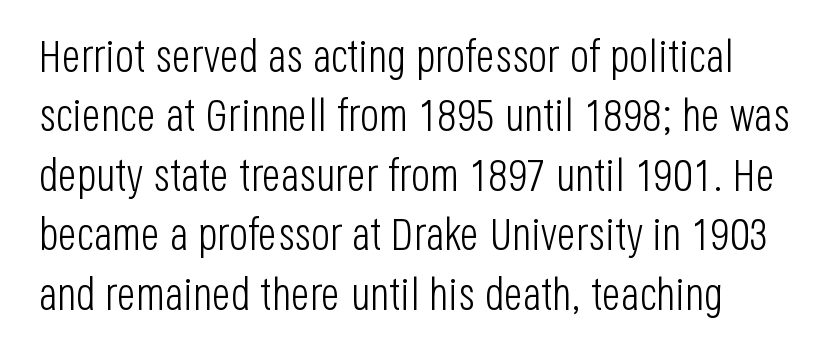
Q: Is the text bold? A: No.
Q: Is the text italic (slanted)? A: No, it is upright.
Q: Is the typeface a serif or a sans-serif typeface? A: Sans-serif.
Q: Is the text underlined? A: No.
Q: Is the spacing between letters normal or unusually wide? A: Normal.
Q: Is the spacing between lines tight, normal or loose? A: Normal.
Q: Width (condensed, normal, or wide)? A: Condensed.
Q: Stroke contrast? A: Low.
Q: x-height? A: Large.
Q: Monospaced? A: No.
